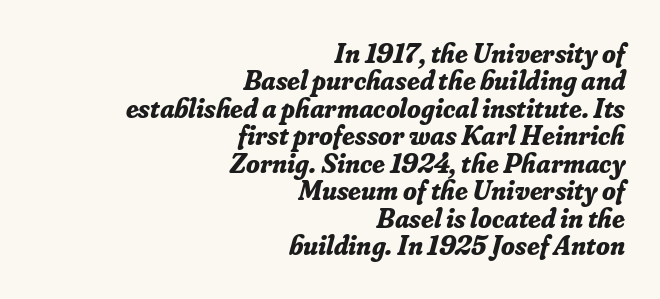
Honestly, there is no underline to notice here at all. Looks like regular typesetting: each glyph gets only the width it needs. Nothing unusual about the tracking: characters are spaced as the font intends. Honestly, the rows look squashed on top of each other. Unlike a clean sans, this face finishes its strokes with serifs.
